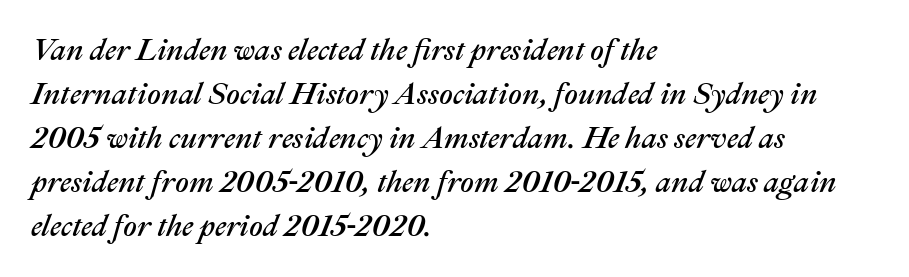
The letters sit at their default tracking, neither squeezed nor spread. A clean baseline with only descenders dipping below it. The text block is weighted toward the left margin, trailing off unevenly rightward. Each new line begins a customary step beneath the previous one.
